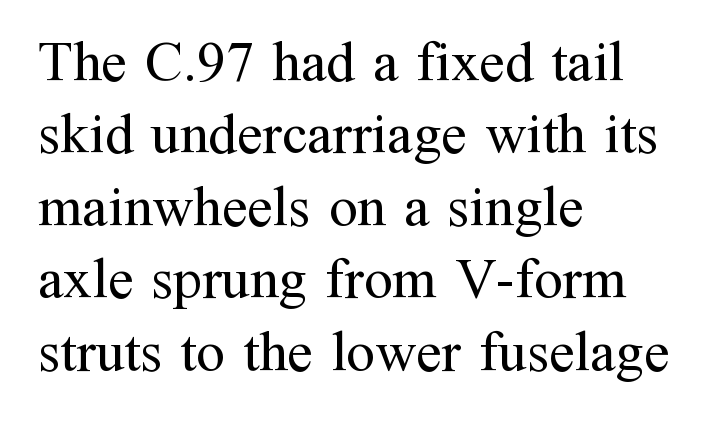
Posture: upright roman. No heavy texture on the line: the type isn't bold. Has an underline been added? It has not. Characters follow at the spacing the type designer built in. The paragraph has a hard left edge and a soft right edge.
